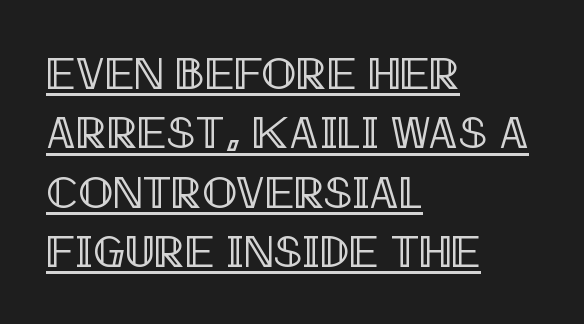
{"italic": "no", "width": "condensed", "x_height": "large", "monospaced": "no", "underline": "yes", "align": "left", "line_spacing": "normal", "line_spacing_ratio": 1.29, "letter_spacing": "normal", "letter_spacing_em": 0.0, "glyph_px": 46}
